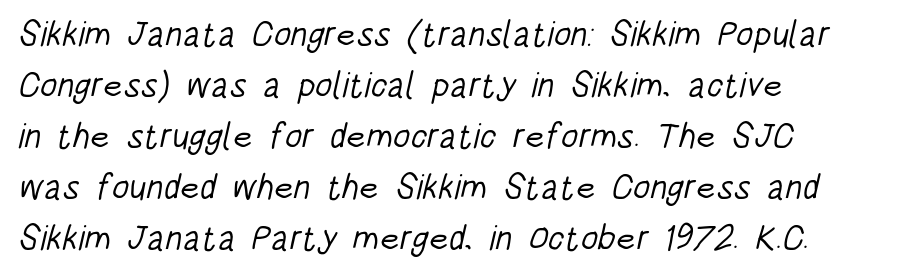
{"serif": "no", "bold": "no", "weight": "light", "width": "condensed", "stroke_contrast": "low", "x_height": "large", "monospaced": "no", "underline": "no", "align": "left", "line_spacing": "normal", "line_spacing_ratio": 1.46, "letter_spacing": "normal", "letter_spacing_em": 0.0, "glyph_px": 35}
